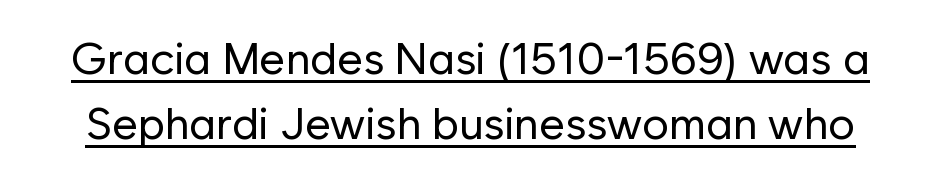
The image shows 45 px regular-weight sans-serif type, upright; set normal line spacing (1.45x), normal letter spacing, underlined; low stroke contrast and a medium x-height.
